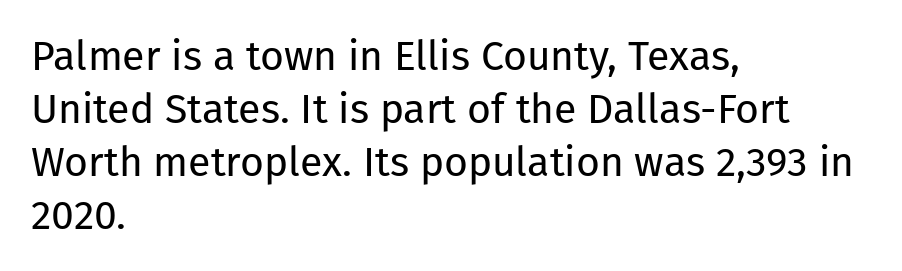
Does the copy run flush right? No — it runs flush left. This reads as an unemphasized weight, regular at the heaviest. The face used here is proportionally spaced, like ordinary book or web type. Bare-footed words on every line.
